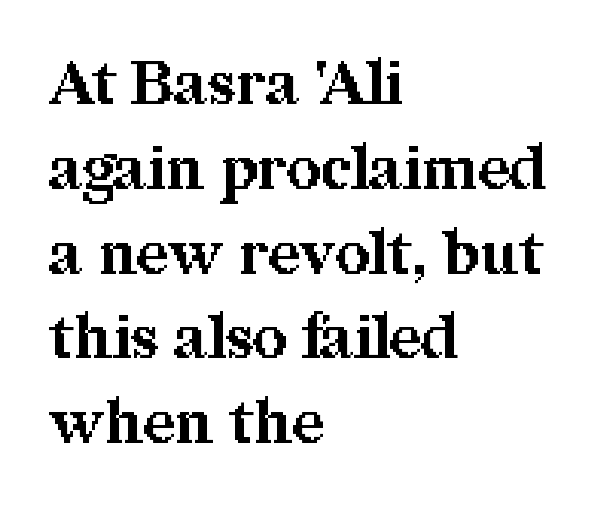
{"serif": "yes", "italic": "no", "bold": "yes", "weight": "bold", "width": "normal", "stroke_contrast": "medium", "x_height": "medium", "monospaced": "no", "underline": "no", "align": "left", "line_spacing": "normal", "line_spacing_ratio": 1.39, "letter_spacing": "normal", "letter_spacing_em": 0.0, "glyph_px": 61}
